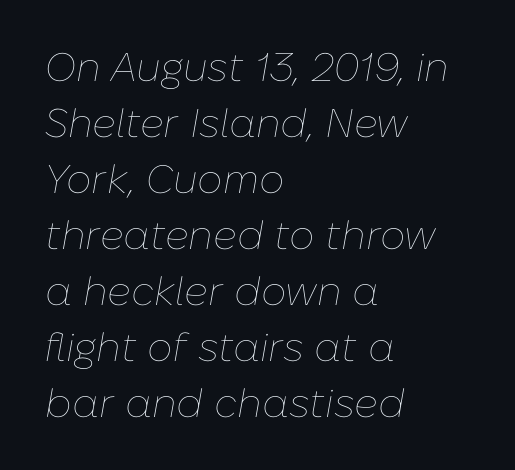
Descenders hang freely into open space. Horizontally, the lines are justified to the leading edge only. Line spacing here is normal. The strokes carry an ordinary text weight at most. Nobody touched the tracking dial on this one. Do the characters align in a grid? No, the font is proportional.
